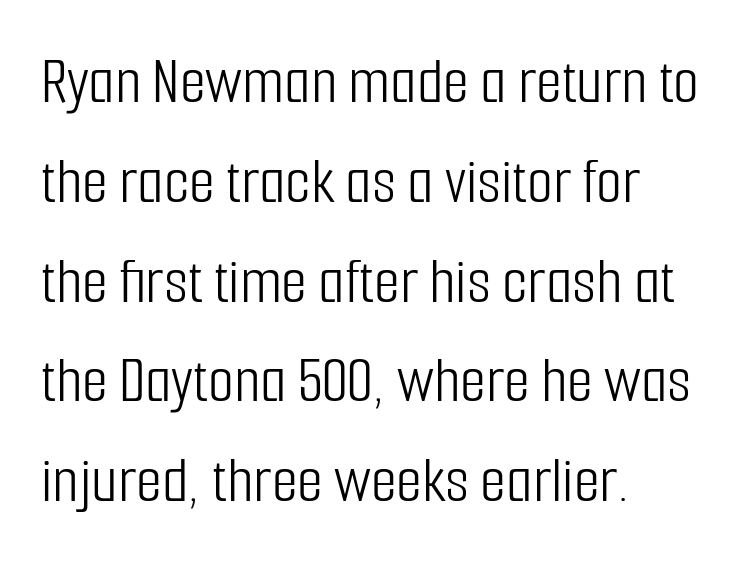
There is no visible air inserted between adjacent glyphs. Varying glyph widths throughout — classic text-font behaviour. The passage shown is not underscored anywhere. Vertical stems look standard width or narrower in stroke.
